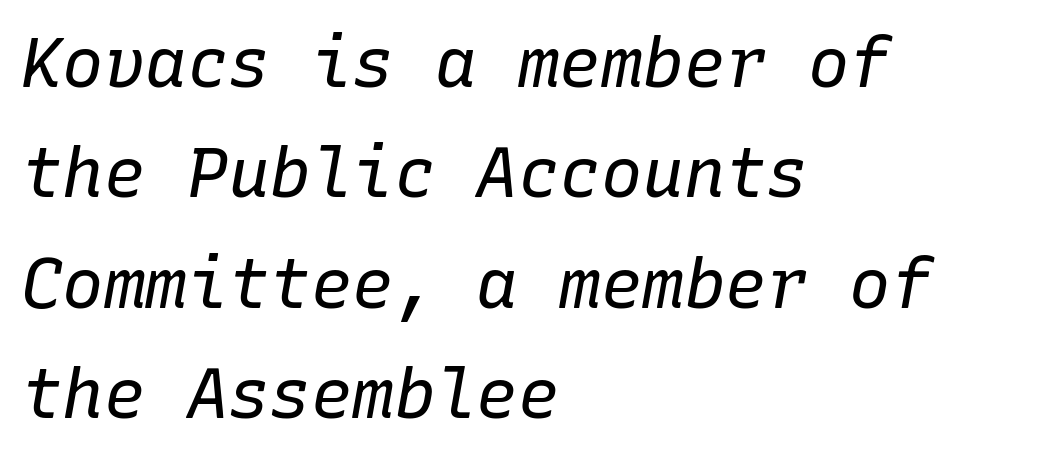
The string is rendered with underlining switched off. Think of a typewriter: that constant character pitch is what you see here. How are the letters spaced? Ordinarily, with no added tracking. Would a proofreader flag this as italicized? Yes. Line beginnings align vertically; line endings do not. The typesetting does not lean heavy: it is not bold.
